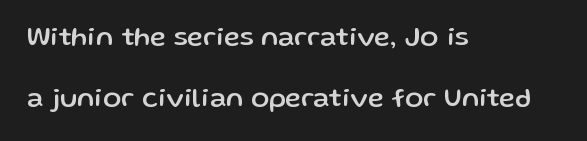
{"italic": "no", "underline": "no", "align": "left", "line_spacing": "loose", "line_spacing_ratio": 2.27, "letter_spacing": "normal", "letter_spacing_em": 0.0, "glyph_px": 27}
